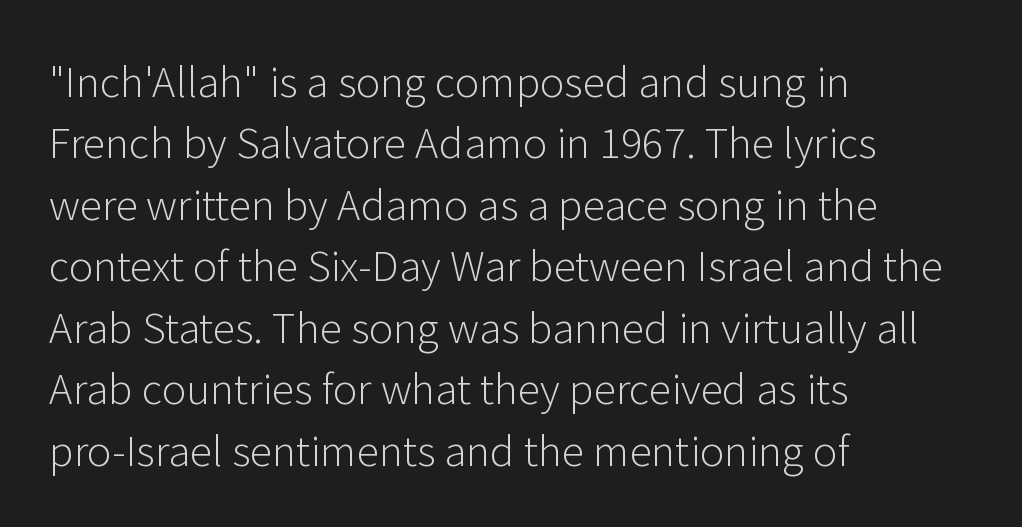
The image shows 41 px light sans-serif type, upright; set left-aligned, normal line spacing (1.5x), normal letter spacing, not underlined; low stroke contrast and a medium x-height.
